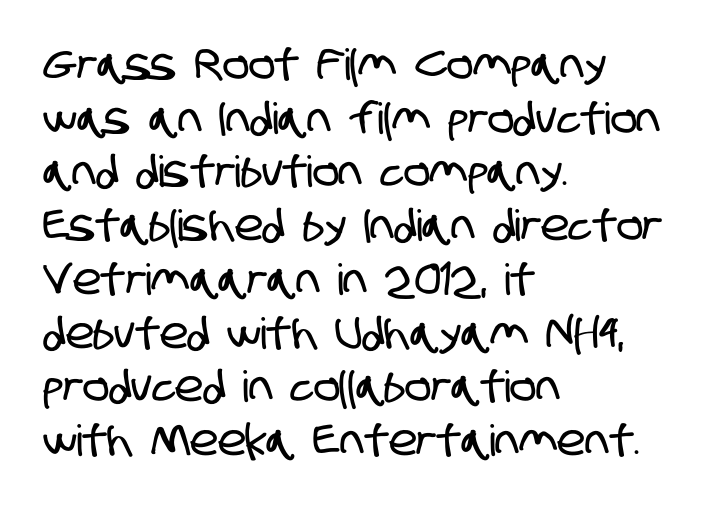
{"serif": "no", "width": "condensed", "stroke_contrast": "low", "x_height": "large", "monospaced": "no", "underline": "no", "align": "left", "line_spacing": "normal", "line_spacing_ratio": 1.25, "letter_spacing": "normal", "letter_spacing_em": 0.0, "glyph_px": 43}
